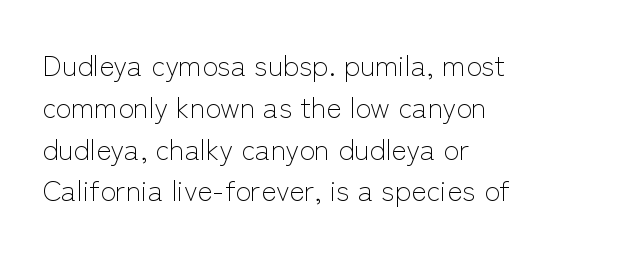
{"serif": "no", "italic": "no", "bold": "no", "weight": "light", "width": "normal", "stroke_contrast": "low", "x_height": "medium", "monospaced": "no", "underline": "no", "align": "left", "line_spacing": "normal", "line_spacing_ratio": 1.44, "letter_spacing": "normal", "letter_spacing_em": 0.0, "glyph_px": 29}
